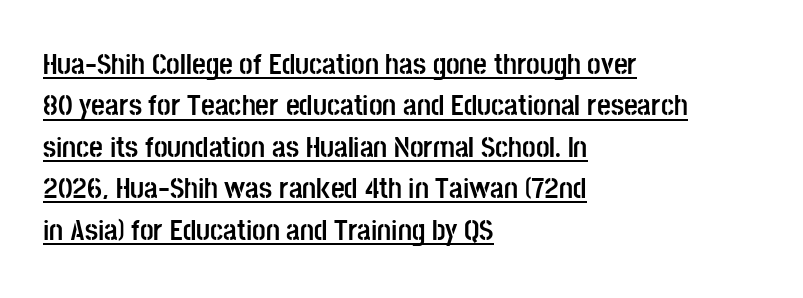
Q: Is the text bold? A: Yes.
Q: Is the text italic (slanted)? A: No, it is upright.
Q: Is the typeface a serif or a sans-serif typeface? A: Sans-serif.
Q: Is the text underlined? A: Yes.
Q: How is the paragraph aligned? A: Left-aligned.
Q: Is the spacing between letters normal or unusually wide? A: Normal.
Q: Is the spacing between lines tight, normal or loose? A: Normal.
Q: Width (condensed, normal, or wide)? A: Condensed.
Q: Stroke contrast? A: Low.
Q: x-height? A: Large.
Q: Monospaced? A: No.
